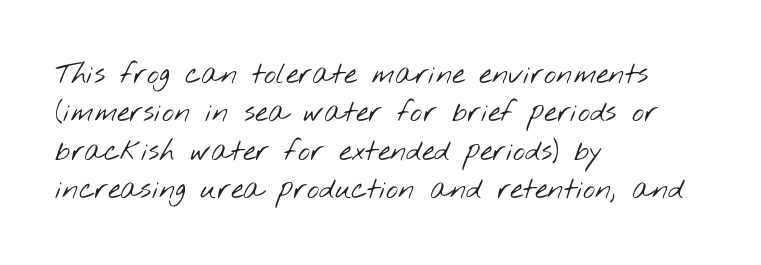
Examine the stroke ends and you'll find no serifs. Note the varied advance widths — an 'i' is clearly narrower than an 'm'. These lines keep a tight, regular rhythm from letter to letter. Unmarked baselines from the first word to the last. Stroke thickness stays within the range of a standard reading face or lighter.
